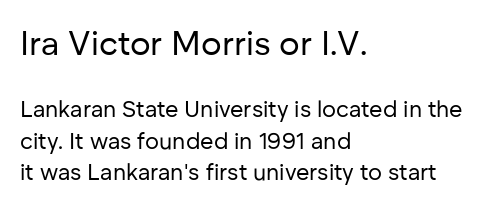
Q: Is the text bold? A: No.
Q: Is the text italic (slanted)? A: No, it is upright.
Q: Is the typeface a serif or a sans-serif typeface? A: Sans-serif.
Q: Is the text underlined? A: No.
Q: How is the paragraph aligned? A: Left-aligned.
Q: Is the spacing between letters normal or unusually wide? A: Normal.
Q: Is the spacing between lines tight, normal or loose? A: Normal.
Q: Which block of text is set in a larger size, the first (top) or the second (bottom)? A: The first (top) one.
Q: Width (condensed, normal, or wide)? A: Normal.
Q: Stroke contrast? A: Low.
Q: x-height? A: Medium.
Q: Monospaced? A: No.
